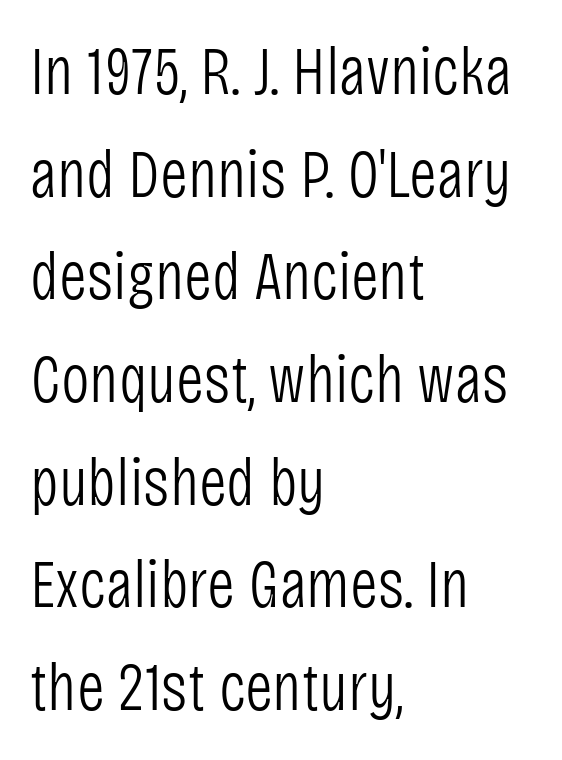
The image shows 68 px light, condensed sans-serif type, upright; set left-aligned, normal line spacing (1.51x), normal letter spacing, not underlined; low stroke contrast and a large x-height.
